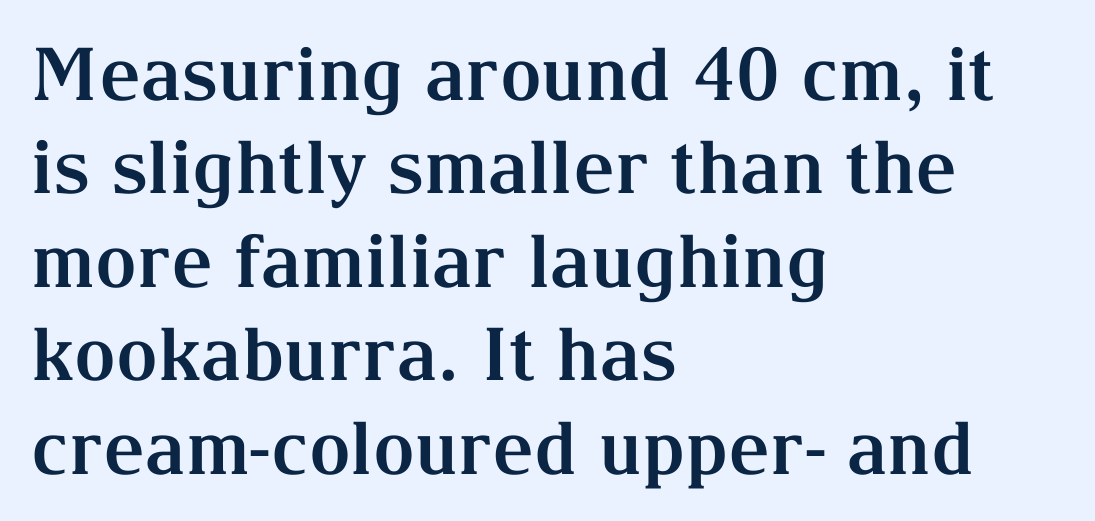
The image shows 73 px bold serif type, upright; set left-aligned, normal line spacing (1.28x), normal letter spacing, not underlined; medium stroke contrast and a medium x-height.
